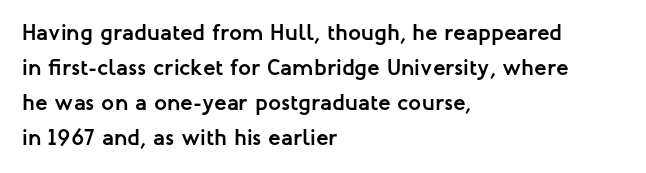
Q: Is the text bold? A: Yes.
Q: Is the text italic (slanted)? A: No, it is upright.
Q: Is the text underlined? A: No.
Q: How is the paragraph aligned? A: Left-aligned.
Q: Is the spacing between letters normal or unusually wide? A: Normal.
Q: Is the spacing between lines tight, normal or loose? A: Normal.
